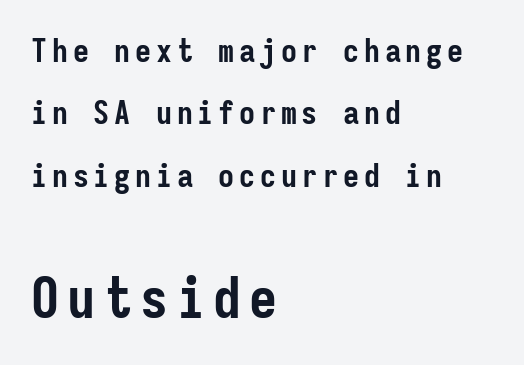
The type family on display is of the sans-serif kind. Typeset ragged right — the left edge is the straight one. Summary of weight: heavy, a full bold. Just letters on the line, the space beneath them empty. Looks like terminal output: every glyph gets an equal slot. The face used here appears at its bigger size in the lower chunk.
